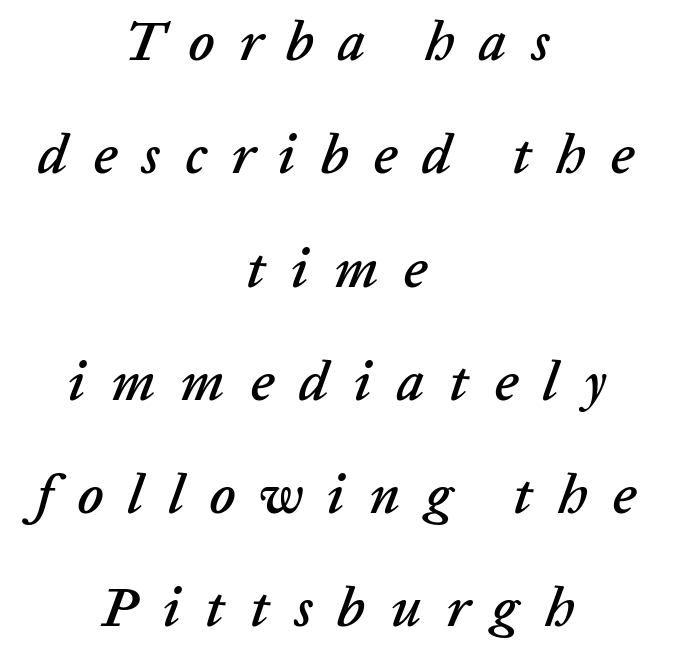
{"italic": "yes", "lean": "right", "slant_degrees": 20, "width": "normal", "stroke_contrast": "low", "x_height": "medium", "monospaced": "no", "underline": "no", "align": "center", "line_spacing": "loose", "line_spacing_ratio": 2.06, "letter_spacing": "wide", "letter_spacing_em": 0.45, "glyph_px": 55}
